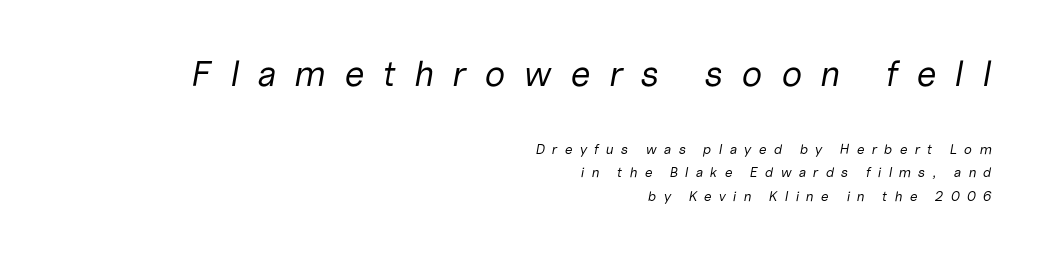
The image shows 36 px regular-weight type, italic (leaning right); set right-aligned, normal line spacing (1.69x), unusually wide letter spacing (+0.5 em), not underlined; the first (top) block is 2.57x larger; low stroke contrast and a medium x-height.
